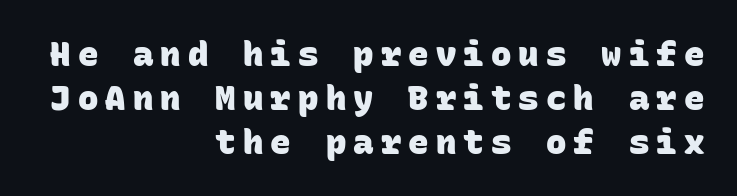
{"serif": "no", "bold": "yes", "weight": "heavy", "width": "normal", "stroke_contrast": "low", "x_height": "large", "monospaced": "yes", "underline": "no", "align": "right", "line_spacing": "normal", "line_spacing_ratio": 1.29, "letter_spacing": "wide", "letter_spacing_em": 0.21, "glyph_px": 34}
